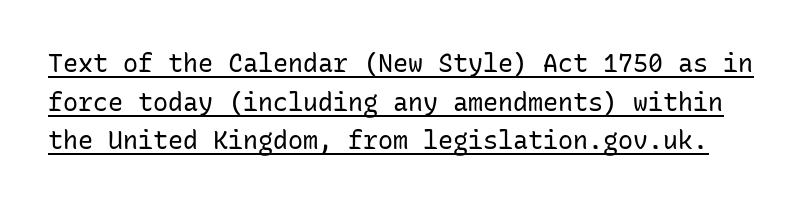
Q: Is the text bold? A: No.
Q: Is the text italic (slanted)? A: No, it is upright.
Q: Is the text underlined? A: Yes.
Q: Is the spacing between letters normal or unusually wide? A: Normal.
Q: Is the spacing between lines tight, normal or loose? A: Normal.
